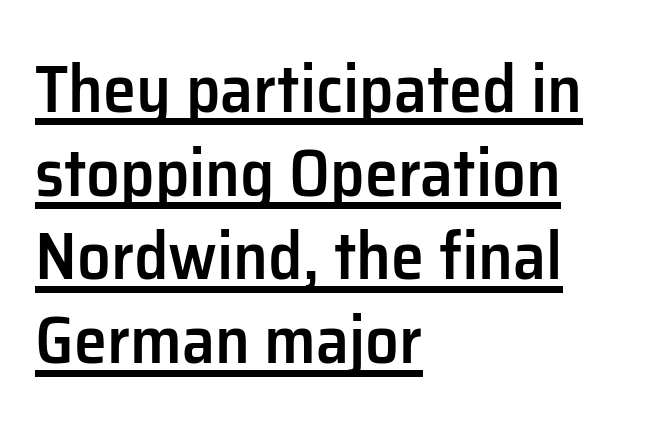
Designer's note — italics off, roman on. Are there feet on the stems? There aren't — it's a sans. Evenly set lines give the paragraph a standard silhouette. Is this a fixed-width face? No — the glyphs have proportional, varying widths.
